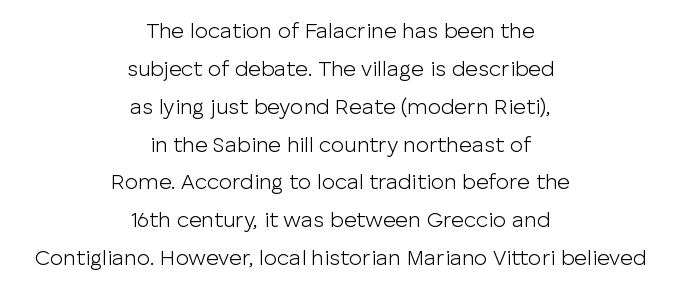
Caption: face not bold, strokes unweighted. Rule under the text: the space is simply empty. Posture: upright roman. The passage is arranged like a title page — every line centered. The gaps between neighbouring characters are ordinary and unremarkable.
